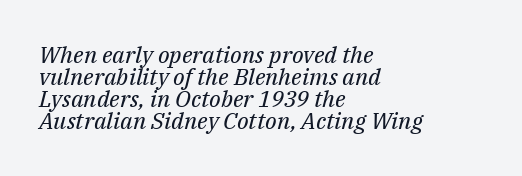
The letters are slanted; this is an italic face. Clear beneath every line of the passage. The face looks like a standard text weight, possibly lighter. Horizontally, the lines are justified to the leading edge only. This block would grow much taller if given ordinary leading; it's compressed now. Default kerning and tracking; the words read as compact shapes.
